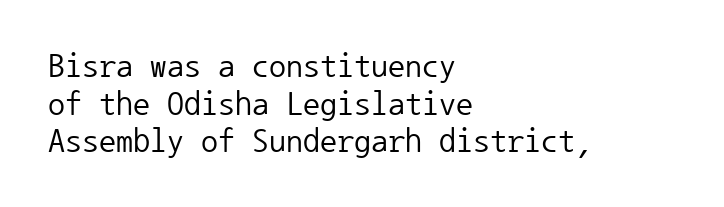
Nothing unusual about the tracking: characters are spaced as the font intends. If you drew a ruler down the left edge, every line would touch it. Vertical stems look standard width or narrower in stroke. How would I describe the line gaps? Narrow and economical.
